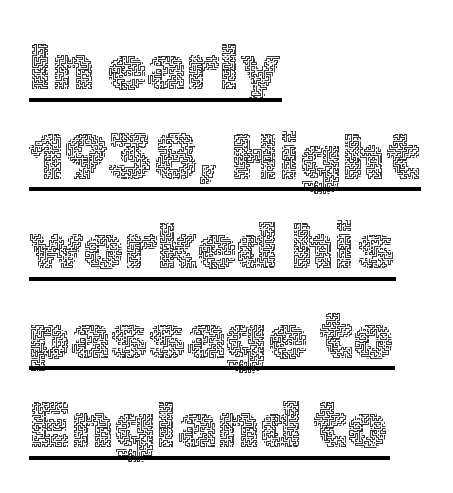
{"italic": "no", "bold": "no", "weight": "thin", "width": "normal", "x_height": "medium", "monospaced": "no", "underline": "yes", "align": "left", "line_spacing": "normal", "line_spacing_ratio": 1.4, "letter_spacing": "normal", "letter_spacing_em": 0.0, "glyph_px": 64}
